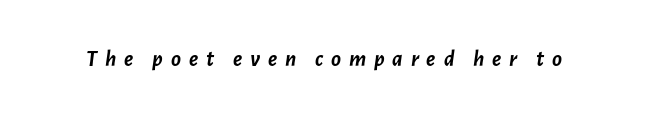
What weight is shown? A full bold with thick strokes. Words appear elongated and porous because spacing is wide. Underlining? Definitely not there. If you drew a line through each stem, it would be angled.
